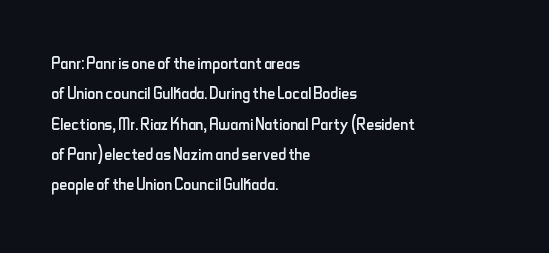
{"italic": "no", "bold": "no", "underline": "no", "align": "left", "line_spacing": "normal", "line_spacing_ratio": 1.38, "letter_spacing": "normal", "letter_spacing_em": 0.0, "glyph_px": 22}
